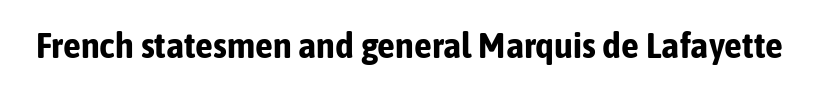
The text was rendered using a sans face with plain stroke endings. The gap between lines stays unmarked. What stands out about the letter spacing? Nothing — it is the standard amount. Strong, thick strokes mark this as bold type. Ascenders rise straight up at ninety degrees. The rendering uses natural spacing where letterforms have individual widths.
